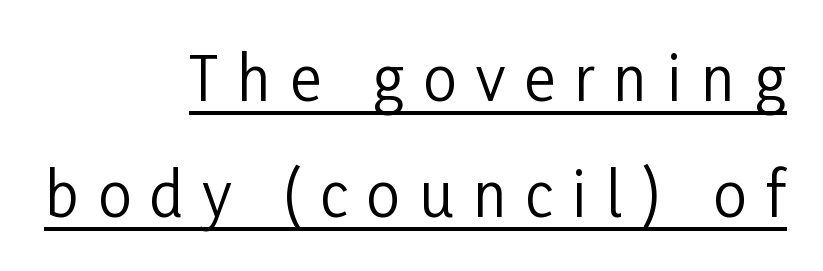
The image shows 60 px regular-weight, condensed sans-serif type, upright; set right-aligned, loose line spacing (1.94x), unusually wide letter spacing (+0.32 em), underlined; low stroke contrast and a medium x-height.
